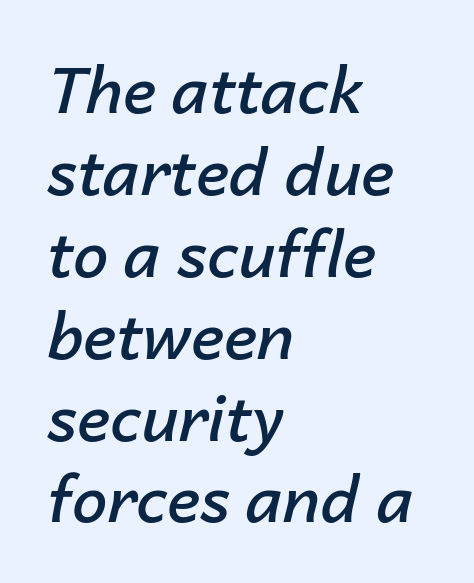
Note the varied advance widths — an 'i' is clearly narrower than an 'm'. This sample uses an oblique cut, with every glyph tilted off the vertical. Quick note: underline off. Emphasis by weight is partial: semibold.
